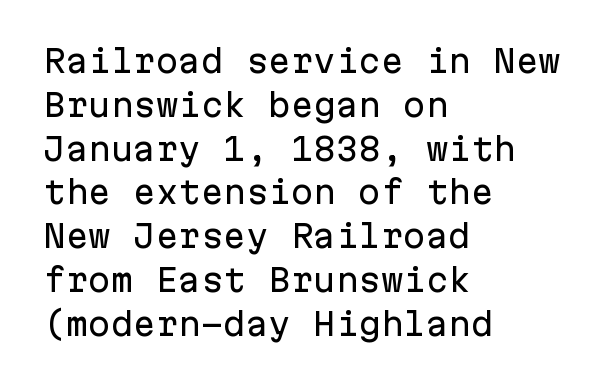
The image shows 30 px sans-serif type, upright, monospaced; set left-aligned, normal line spacing (1.46x), normal letter spacing, not underlined; low stroke contrast and a medium x-height.
